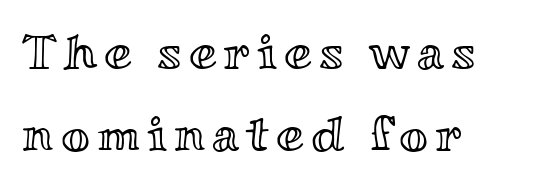
Q: Is the text italic (slanted)? A: No, it is upright.
Q: Is the text underlined? A: No.
Q: How is the paragraph aligned? A: Left-aligned.
Q: Is the spacing between lines tight, normal or loose? A: Normal.
Q: Width (condensed, normal, or wide)? A: Wide.
Q: x-height? A: Small.
Q: Monospaced? A: No.
